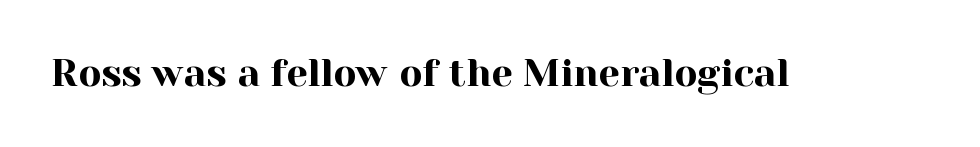
Q: Is the text italic (slanted)? A: No, it is upright.
Q: Is the typeface a serif or a sans-serif typeface? A: Serif.
Q: Is the text underlined? A: No.
Q: Is the spacing between letters normal or unusually wide? A: Normal.
Q: Width (condensed, normal, or wide)? A: Normal.
Q: x-height? A: Medium.
Q: Monospaced? A: No.
